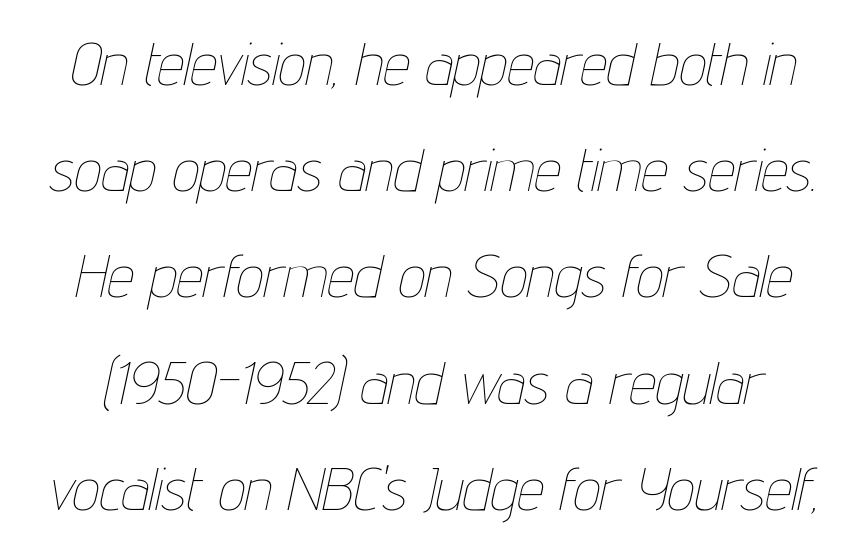
The image shows 60 px thin, condensed type, italic (leaning right); set line spacing 1.77x, normal letter spacing, not underlined; low stroke contrast and a medium x-height.
